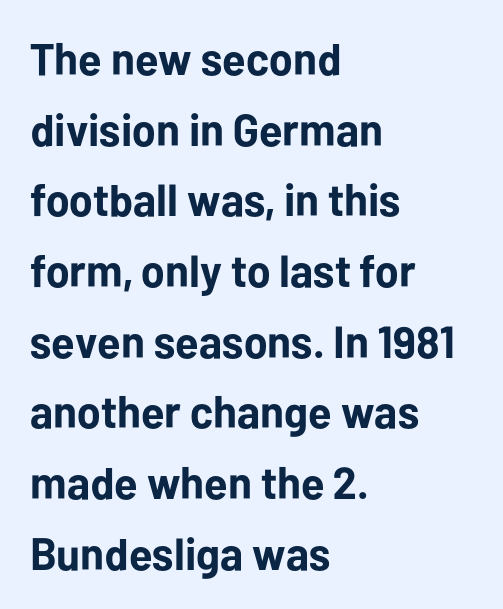
The passage shown has conventional tracking throughout. Anything drawn beneath the words? Only blank space. Is the block centered? No — it sits flush against the left margin. Upright lettering throughout. The leading is moderate, giving the passage an even texture.
